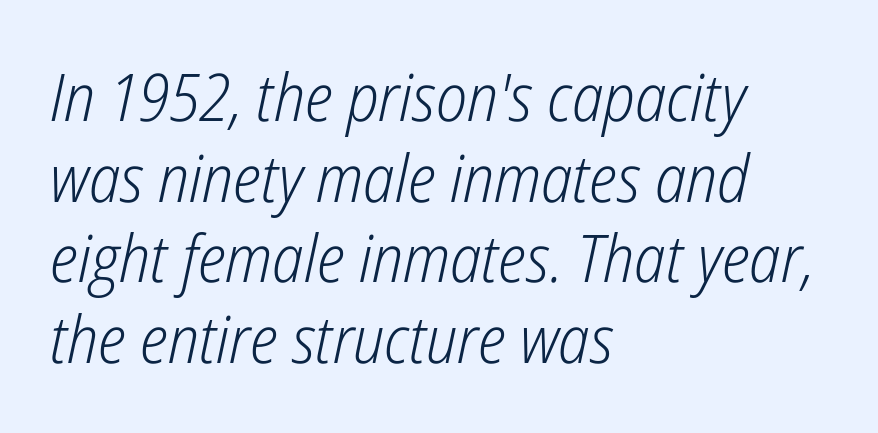
{"italic": "yes", "lean": "right", "slant_degrees": 12, "bold": "no", "weight": "light", "width": "condensed", "stroke_contrast": "low", "x_height": "medium", "monospaced": "no", "underline": "no", "align": "left", "line_spacing_ratio": 1.22, "letter_spacing": "normal", "letter_spacing_em": 0.0, "glyph_px": 66}
